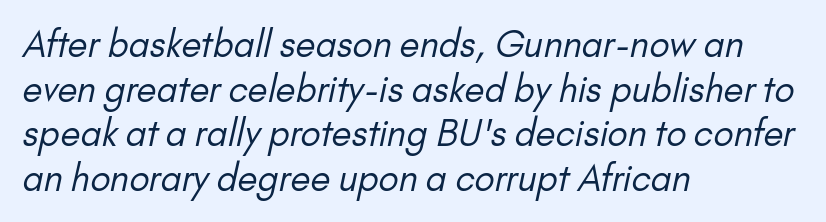
{"serif": "no", "bold": "no", "weight": "regular", "width": "normal", "stroke_contrast": "low", "x_height": "small", "monospaced": "no", "underline": "no", "align": "left", "line_spacing_ratio": 1.24, "letter_spacing": "normal", "letter_spacing_em": 0.0, "glyph_px": 36}
